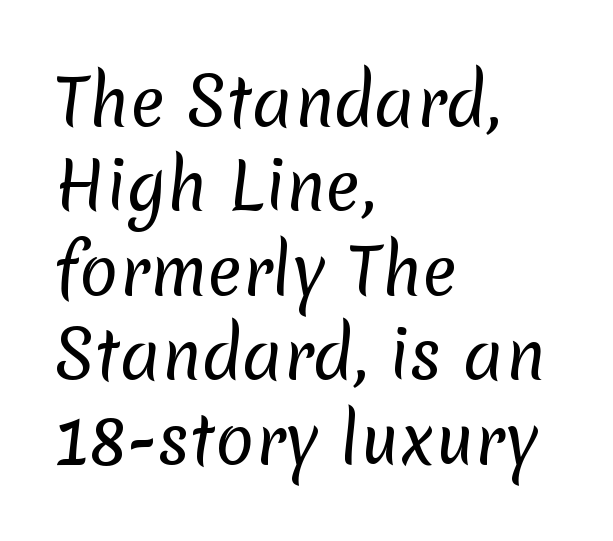
The letters advance in unequal steps, a hallmark of proportional type. Honestly, the letter spacing is just normal — you wouldn't notice it. Type style note: lacks serifs. Words float on clear page, feet unadorned. Vertically, the passage feels balanced, rows spaced as you'd expect. The paragraph has a hard left edge and a soft right edge.
